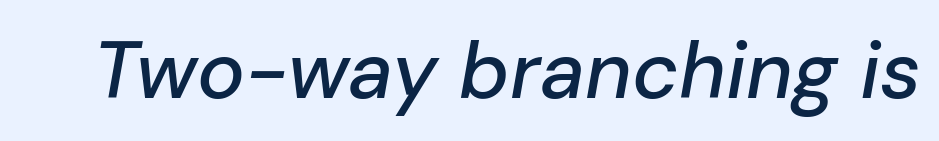
Tracking value appears to be zero — textbook default spacing. Varying glyph widths throughout — classic text-font behaviour. Beneath every word, the page is bare. The axis of the letterforms is tilted away from vertical.
